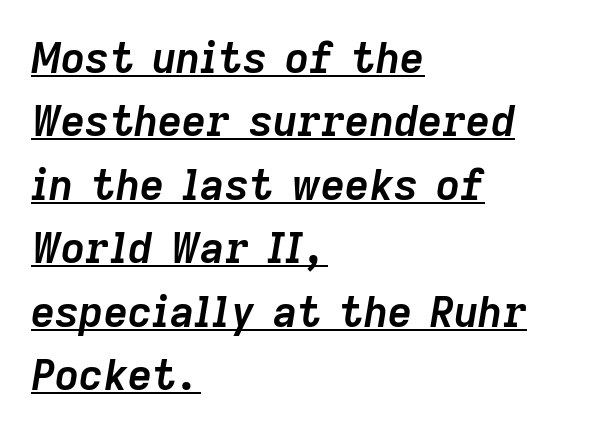
Q: Is the text bold? A: Yes.
Q: Is the text italic (slanted)? A: Yes, it leans right by about 9 degrees.
Q: Is the text underlined? A: Yes.
Q: How is the paragraph aligned? A: Left-aligned.
Q: Is the spacing between letters normal or unusually wide? A: Normal.
Q: Is the spacing between lines tight, normal or loose? A: Normal.
Q: Width (condensed, normal, or wide)? A: Normal.
Q: Stroke contrast? A: Low.
Q: x-height? A: Medium.
Q: Monospaced? A: No.
